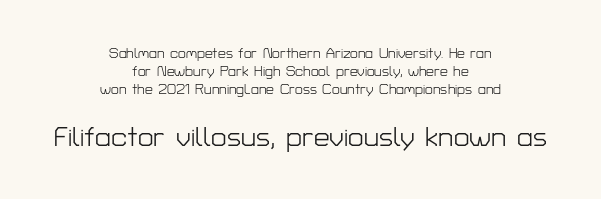
A typesetter would call this proportional, since set widths differ per character. Between one letter and the next there's only the usual sliver of space. The compositor balanced each line on the midline. Italic? Not at all — the glyphs are vertical.
